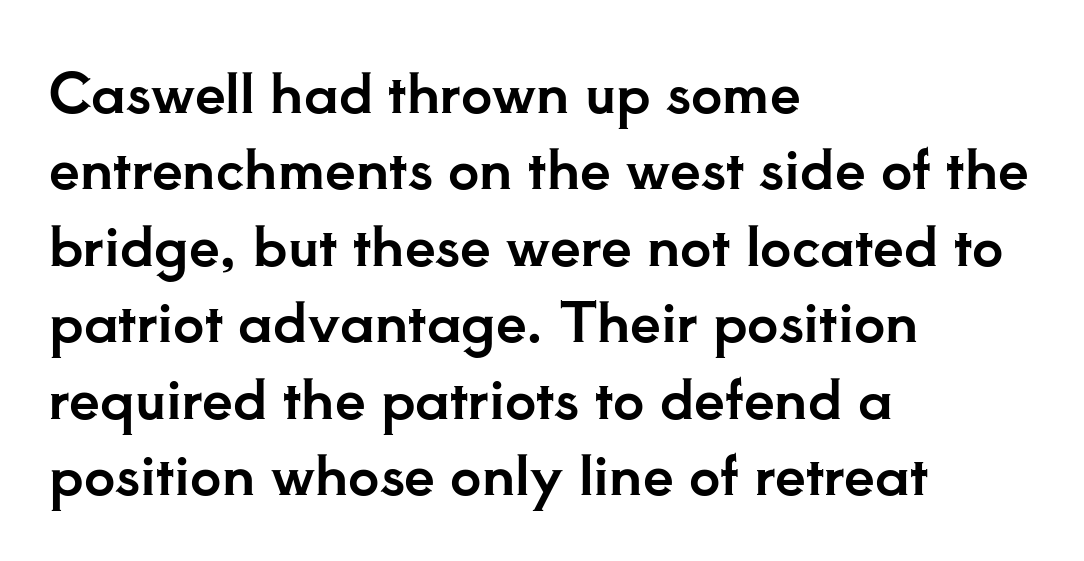
Q: Is the text italic (slanted)? A: No, it is upright.
Q: Is the typeface a serif or a sans-serif typeface? A: Serif.
Q: Is the text underlined? A: No.
Q: How is the paragraph aligned? A: Left-aligned.
Q: Is the spacing between letters normal or unusually wide? A: Normal.
Q: Is the spacing between lines tight, normal or loose? A: Normal.
Q: Width (condensed, normal, or wide)? A: Normal.
Q: Stroke contrast? A: Low.
Q: x-height? A: Small.
Q: Monospaced? A: No.
